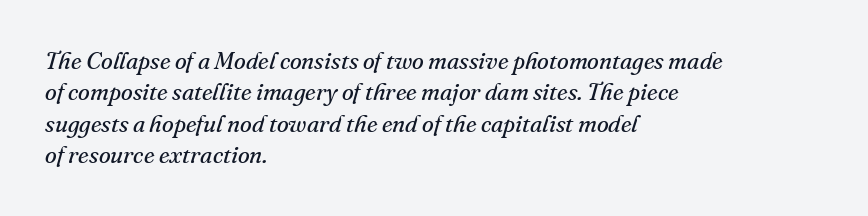
The image shows 24 px text type, italic (leaning right); set left-aligned, normal line spacing (1.31x), normal letter spacing, not underlined.
